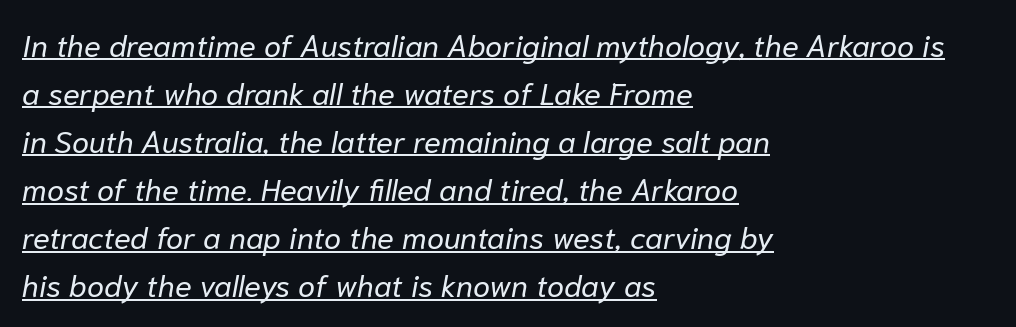
The image shows 31 px regular-weight type, italic (leaning right); set left-aligned, normal line spacing (1.55x), normal letter spacing, underlined; low stroke contrast and a medium x-height.
